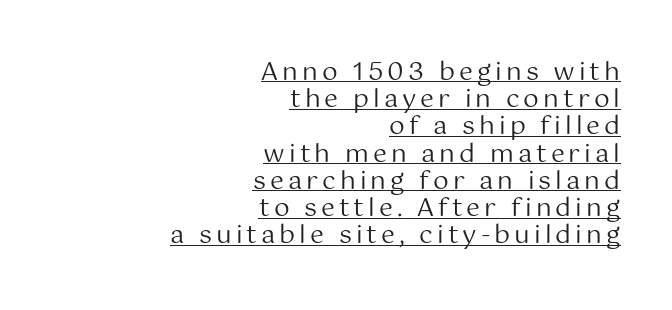
Horizontal bands of white between lines are thin slivers. No extra ink here — the face is not bold. A continuous stroke trails under the words, as in a hyperlink. Right-aligned paragraph, ragged on the left. Posture: straight, roman, zero tilt.
